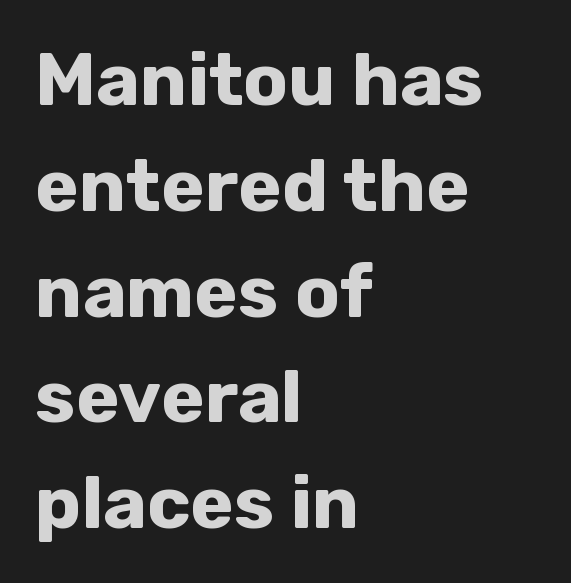
Q: Is the text bold? A: Yes.
Q: Is the text italic (slanted)? A: No, it is upright.
Q: Is the typeface a serif or a sans-serif typeface? A: Sans-serif.
Q: Is the text underlined? A: No.
Q: How is the paragraph aligned? A: Left-aligned.
Q: Is the spacing between letters normal or unusually wide? A: Normal.
Q: Is the spacing between lines tight, normal or loose? A: Normal.
Q: Width (condensed, normal, or wide)? A: Normal.
Q: Stroke contrast? A: Low.
Q: x-height? A: Medium.
Q: Monospaced? A: No.
